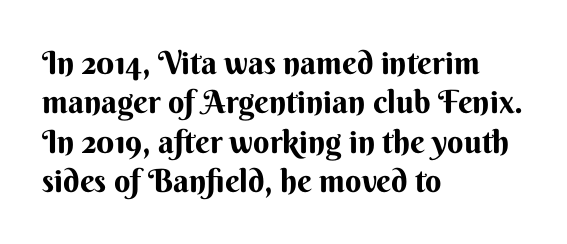
The image shows 32 px bold sans-serif type, upright; set left-aligned, line spacing 1.23x, normal letter spacing, not underlined; medium stroke contrast and a small x-height.
